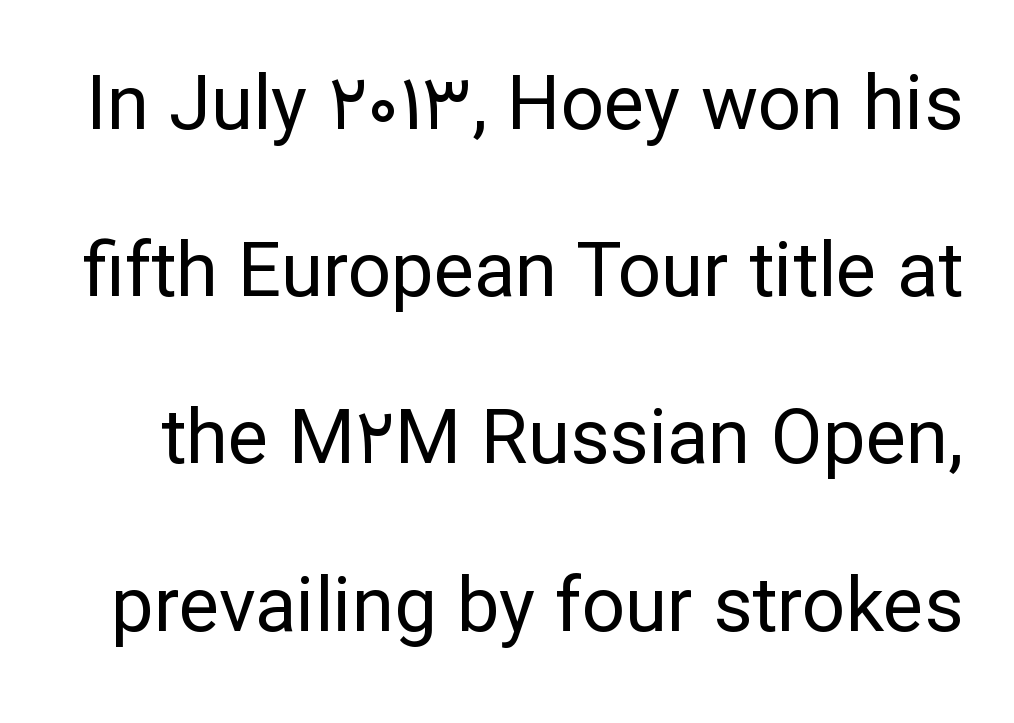
Tall strokes in this sample are plumb rather than angled. Plain, unruled lines of type. Serif or sans? Sans — the stroke terminals are bare. Baseline-to-baseline distance is far greater than the letter height. Here the designer chose a conventional face with non-uniform glyph widths.
